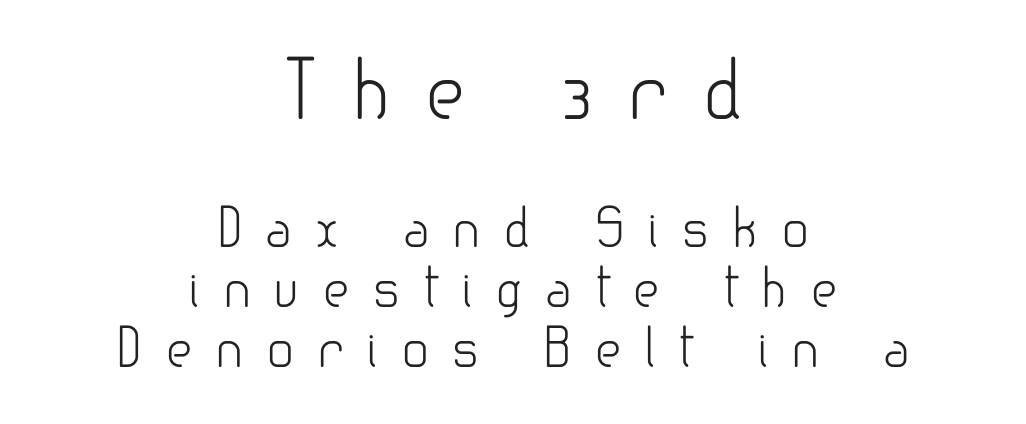
The image shows 78 px light sans-serif type, upright; set centered, tight line spacing (1.15x), unusually wide letter spacing (+0.43 em), not underlined; the first (top) block is 1.5x larger; low stroke contrast and a small x-height.
